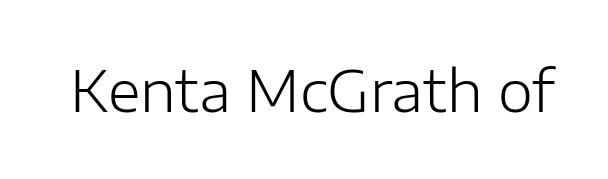
Q: Is the text bold? A: No.
Q: Is the text italic (slanted)? A: No, it is upright.
Q: Is the typeface a serif or a sans-serif typeface? A: Sans-serif.
Q: Is the text underlined? A: No.
Q: Is the spacing between letters normal or unusually wide? A: Normal.
Q: Width (condensed, normal, or wide)? A: Normal.
Q: Stroke contrast? A: Low.
Q: x-height? A: Medium.
Q: Monospaced? A: No.
